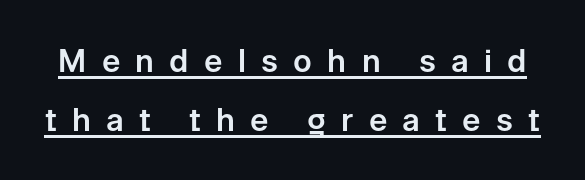
Q: Is the text italic (slanted)? A: No, it is upright.
Q: Is the typeface a serif or a sans-serif typeface? A: Sans-serif.
Q: Is the text underlined? A: Yes.
Q: Is the spacing between letters normal or unusually wide? A: Unusually wide.
Q: Is the spacing between lines tight, normal or loose? A: Loose.
Q: Width (condensed, normal, or wide)? A: Normal.
Q: Stroke contrast? A: Low.
Q: x-height? A: Medium.
Q: Monospaced? A: No.
